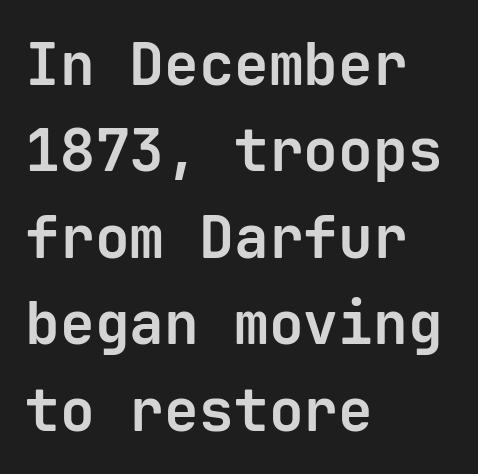
Q: Is the text bold? A: Yes.
Q: Is the text italic (slanted)? A: No, it is upright.
Q: Is the typeface a serif or a sans-serif typeface? A: Sans-serif.
Q: Is the text underlined? A: No.
Q: How is the paragraph aligned? A: Left-aligned.
Q: Is the spacing between letters normal or unusually wide? A: Normal.
Q: Is the spacing between lines tight, normal or loose? A: Normal.
Q: Width (condensed, normal, or wide)? A: Normal.
Q: Stroke contrast? A: Low.
Q: x-height? A: Medium.
Q: Monospaced? A: Yes.
